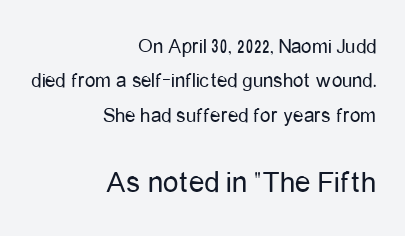
On a weight scale, this lands at 450 or below. Baseline-to-baseline distance is the conventional proportion of letter height. Observe the ordinary spacing: letters are neighbours, not strangers. Character size in the trailing block exceeds that of the leading block. A typesetter would call this proportional, since set widths differ per character. Leftover space on each line is placed entirely before the opening word.
